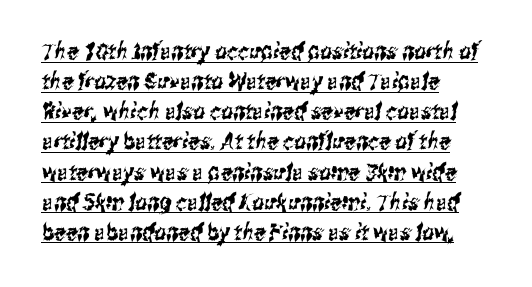
Default kerning and tracking; the words read as compact shapes. The passage is arranged the way most books set body copy — flush left. This block has exactly the height ordinary leading produces. Underlined type.
